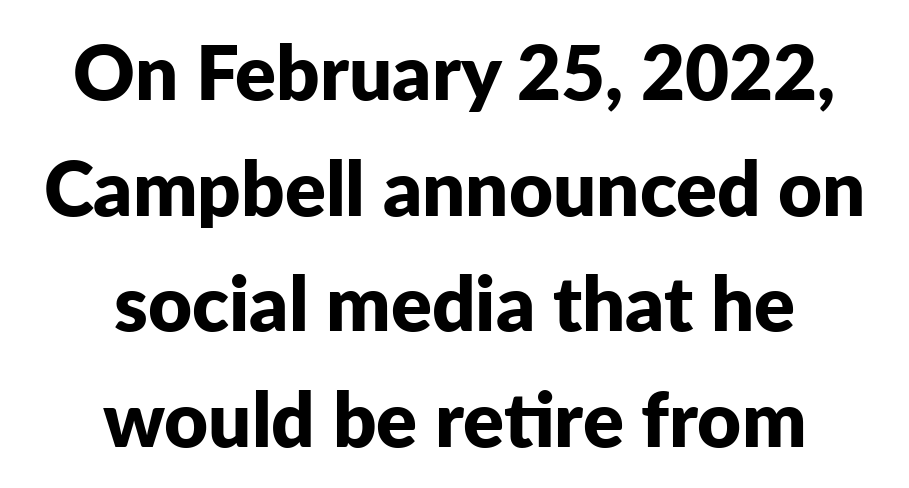
Nothing unusual about the tracking: characters are spaced as the font intends. The rendering uses a bold face; every stroke is thick and dark. Italic: no, the glyphs are upright roman. The vertical gap from one line to the next is medium. This sample uses a sans-serif face. The area under the type is left untouched.
